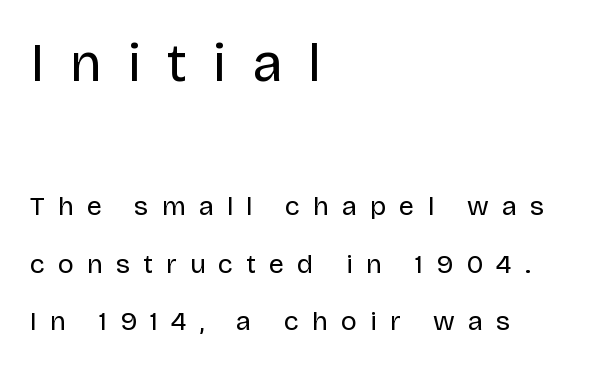
{"serif": "no", "italic": "no", "bold": "no", "weight": "regular", "width": "normal", "stroke_contrast": "low", "x_height": "large", "monospaced": "no", "underline": "no", "align": "left", "line_spacing": "loose", "line_spacing_ratio": 2.14, "letter_spacing": "wide", "letter_spacing_em": 0.48, "larger_block": "first", "size_ratio": 2.0, "glyph_px": 54}
